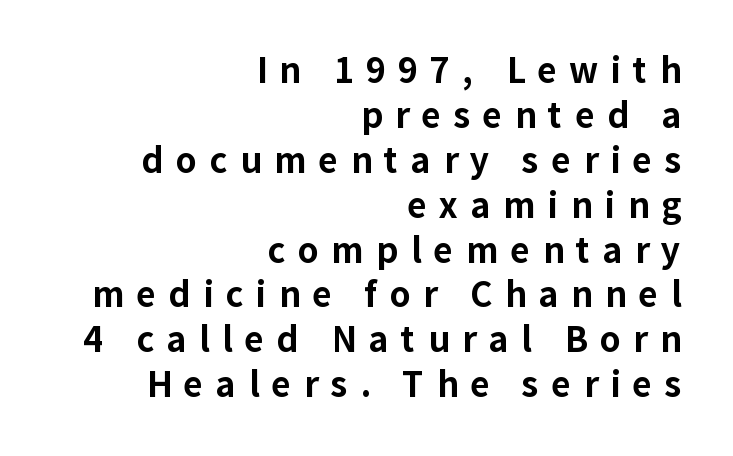
The sample has been set heavy, in full bold. Vertically, the passage feels balanced, rows spaced as you'd expect. A flush-right, rag-left setting is used for this passage. Descenders hang freely into open space. The tracking jumps out immediately: characters are airy and widely separated. Unlike italic type, these characters show no tilt at all.
